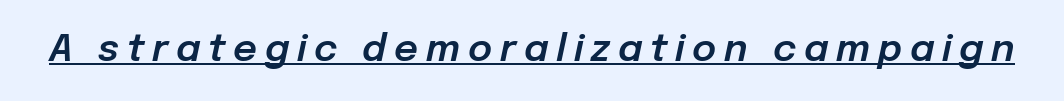
The image shows 37 px text type, italic (leaning right); set unusually wide letter spacing (+0.21 em), underlined; low stroke contrast and a medium x-height.
